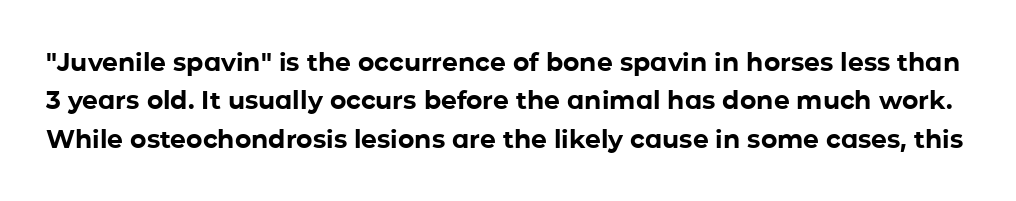
{"italic": "no", "bold": "yes", "underline": "no", "line_spacing": "normal", "line_spacing_ratio": 1.54, "letter_spacing": "normal", "letter_spacing_em": 0.0, "glyph_px": 25}
